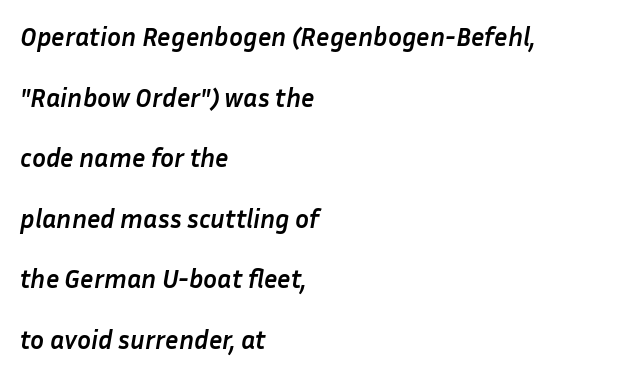
{"italic": "yes", "lean": "right", "slant_degrees": 10, "bold": "yes", "underline": "no", "align": "left", "line_spacing": "loose", "line_spacing_ratio": 2.33, "letter_spacing": "normal", "letter_spacing_em": 0.0, "glyph_px": 26}
